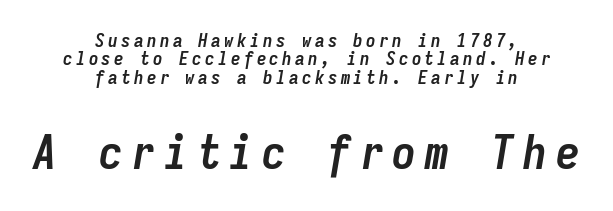
{"italic": "yes", "lean": "right", "slant_degrees": 9, "bold": "yes", "weight": "semibold", "width": "condensed", "stroke_contrast": "low", "x_height": "medium", "monospaced": "yes", "underline": "no", "align": "center", "line_spacing": "tight", "line_spacing_ratio": 0.97, "larger_block": "second", "size_ratio": 2.53, "glyph_px": 48}
